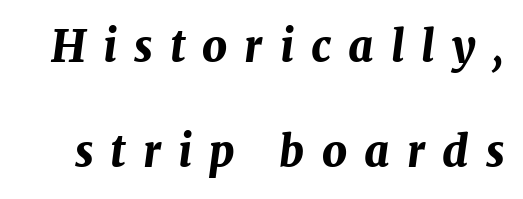
Q: Is the text bold? A: Yes.
Q: Is the text italic (slanted)? A: Yes, it leans right by about 7 degrees.
Q: Is the text underlined? A: No.
Q: Is the spacing between letters normal or unusually wide? A: Unusually wide.
Q: Is the spacing between lines tight, normal or loose? A: Loose.
Q: Width (condensed, normal, or wide)? A: Normal.
Q: Stroke contrast? A: Medium.
Q: x-height? A: Medium.
Q: Monospaced? A: No.
